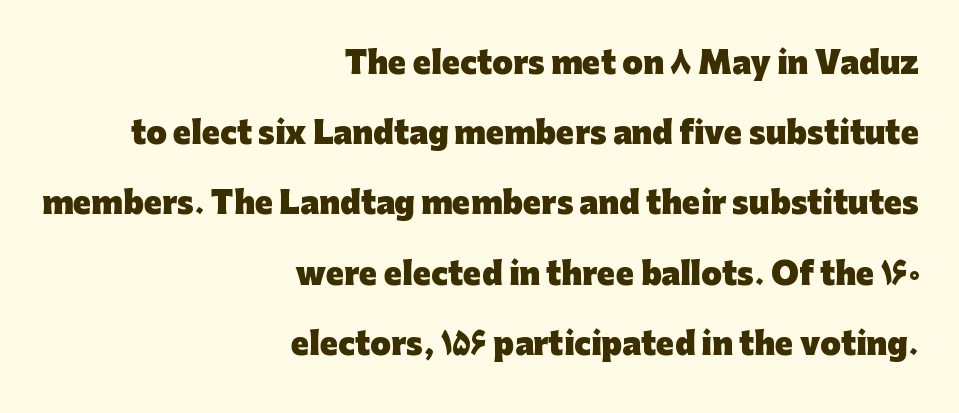
Q: Is the text bold? A: Yes.
Q: Is the text italic (slanted)? A: No, it is upright.
Q: Is the typeface a serif or a sans-serif typeface? A: Sans-serif.
Q: Is the text underlined? A: No.
Q: How is the paragraph aligned? A: Right-aligned.
Q: Is the spacing between letters normal or unusually wide? A: Normal.
Q: Is the spacing between lines tight, normal or loose? A: Loose.
Q: Width (condensed, normal, or wide)? A: Normal.
Q: Stroke contrast? A: Low.
Q: x-height? A: Medium.
Q: Monospaced? A: No.
